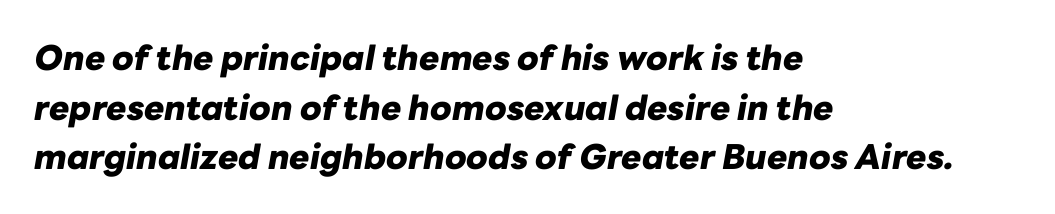
{"italic": "yes", "lean": "right", "slant_degrees": 10, "bold": "yes", "weight": "heavy", "width": "normal", "stroke_contrast": "low", "x_height": "medium", "monospaced": "no", "underline": "no", "align": "left", "line_spacing": "normal", "line_spacing_ratio": 1.46, "letter_spacing": "normal", "letter_spacing_em": 0.0, "glyph_px": 34}
